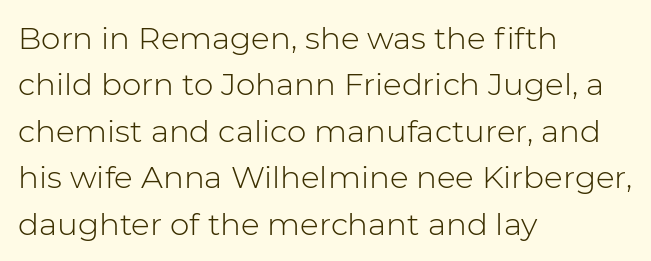
The image shows 31 px light sans-serif type, upright; set left-aligned, normal line spacing (1.5x), normal letter spacing, not underlined; low stroke contrast and a medium x-height.
